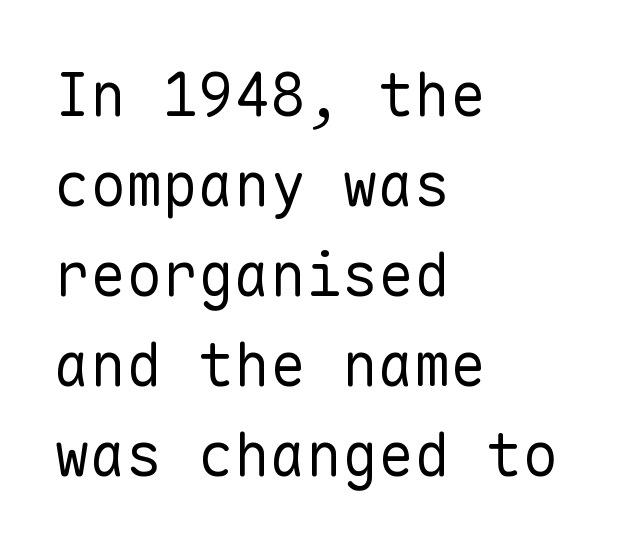
{"serif": "no", "italic": "no", "bold": "no", "weight": "regular", "width": "normal", "stroke_contrast": "low", "x_height": "medium", "monospaced": "yes", "underline": "no", "align": "left", "line_spacing": "normal", "line_spacing_ratio": 1.5, "letter_spacing": "normal", "letter_spacing_em": 0.0, "glyph_px": 60}
